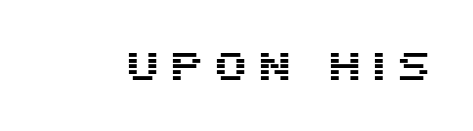
Q: Is the text italic (slanted)? A: No, it is upright.
Q: Is the typeface a serif or a sans-serif typeface? A: Sans-serif.
Q: Is the text underlined? A: No.
Q: Is the spacing between letters normal or unusually wide? A: Unusually wide.
Q: Width (condensed, normal, or wide)? A: Normal.
Q: Stroke contrast? A: Medium.
Q: x-height? A: Large.
Q: Monospaced? A: No.
